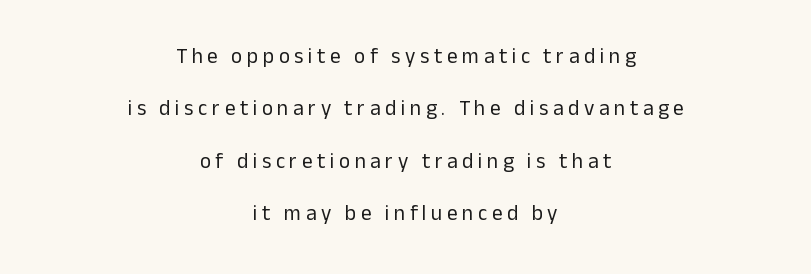
Is the type heavy? It reads as light-to-regular instead. Honestly, the rows look like they've been pulled way apart. The whitespace from short lines is split evenly between both sides. Underlining? Definitely not there. The lettering stays uniformly vertical, giving the passage a roman look. Someone cranked the tracking dial way up on this one.
